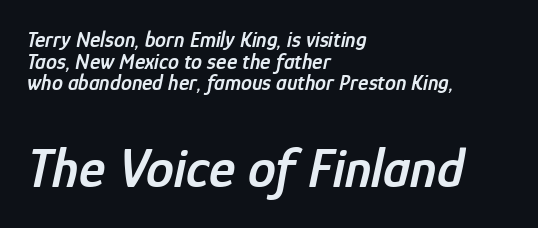
The image shows 56 px semibold, condensed type, italic (leaning right); set left-aligned, tight line spacing (0.98x), normal letter spacing, not underlined; the second (bottom) block is 2.55x larger; low stroke contrast and a medium x-height.
